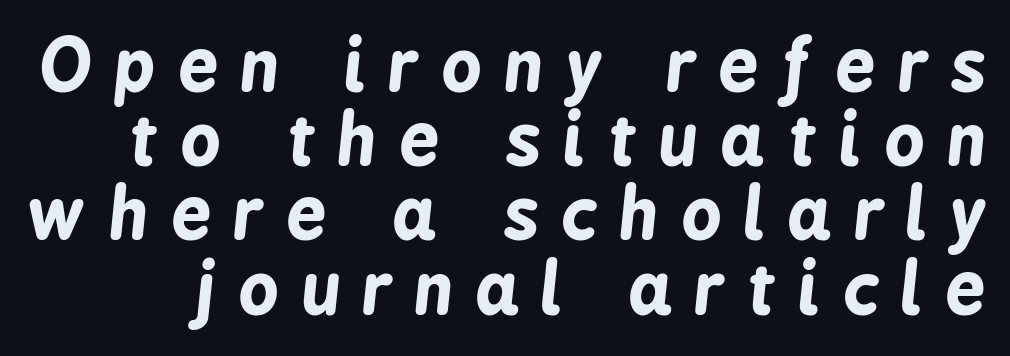
The letters are bold, with thick, heavy strokes. There is plenty of visible air inserted between adjacent glyphs. This is oblique type, the kind used for emphasis or titles. Varying glyph widths throughout — classic text-font behaviour. Very little white space separates one row of letters from the next.
